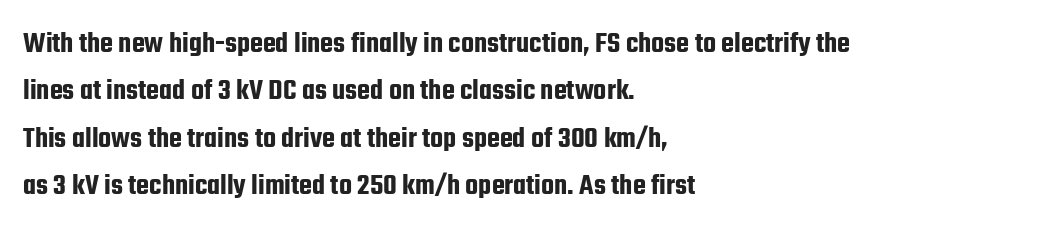
Q: Is the text italic (slanted)? A: No, it is upright.
Q: Is the typeface a serif or a sans-serif typeface? A: Sans-serif.
Q: Is the text underlined? A: No.
Q: How is the paragraph aligned? A: Left-aligned.
Q: Is the spacing between letters normal or unusually wide? A: Normal.
Q: Is the spacing between lines tight, normal or loose? A: Normal.
Q: Width (condensed, normal, or wide)? A: Condensed.
Q: Stroke contrast? A: Low.
Q: x-height? A: Medium.
Q: Monospaced? A: No.
